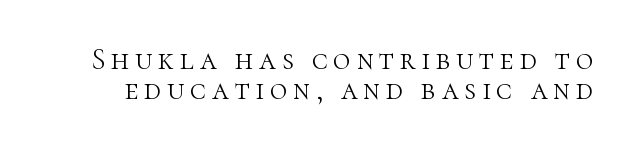
Q: Is the text bold? A: No.
Q: Is the text italic (slanted)? A: No, it is upright.
Q: Is the typeface a serif or a sans-serif typeface? A: Serif.
Q: Is the text underlined? A: No.
Q: Is the spacing between lines tight, normal or loose? A: Tight.
Q: Width (condensed, normal, or wide)? A: Normal.
Q: Stroke contrast? A: High.
Q: x-height? A: Medium.
Q: Monospaced? A: No.
